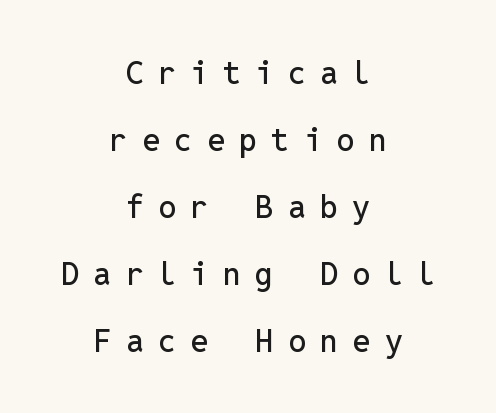
{"serif": "no", "italic": "no", "width": "normal", "stroke_contrast": "low", "x_height": "medium", "monospaced": "yes", "underline": "no", "align": "center", "line_spacing": "loose", "line_spacing_ratio": 2.09, "letter_spacing": "wide", "letter_spacing_em": 0.45, "glyph_px": 32}
